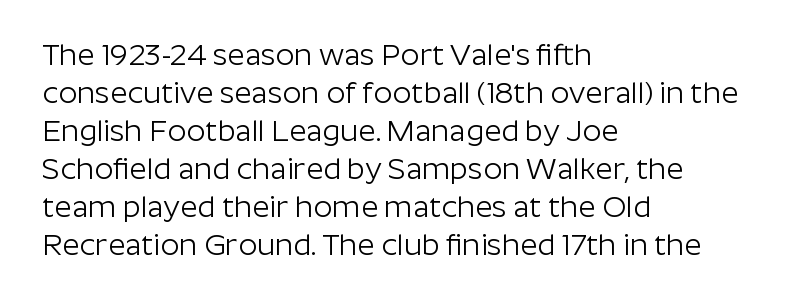
Q: Is the text bold? A: No.
Q: Is the text italic (slanted)? A: No, it is upright.
Q: Is the typeface a serif or a sans-serif typeface? A: Sans-serif.
Q: Is the text underlined? A: No.
Q: How is the paragraph aligned? A: Left-aligned.
Q: Is the spacing between letters normal or unusually wide? A: Normal.
Q: Is the spacing between lines tight, normal or loose? A: Normal.
Q: Width (condensed, normal, or wide)? A: Normal.
Q: Stroke contrast? A: Low.
Q: x-height? A: Medium.
Q: Monospaced? A: No.
